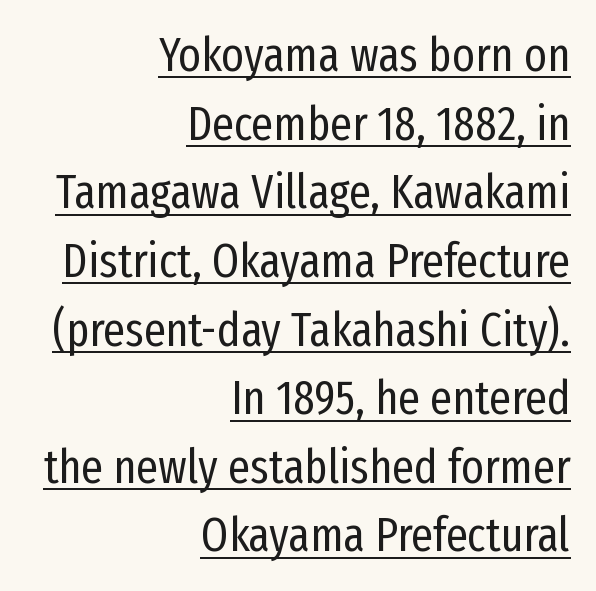
The image shows 48 px regular-weight, condensed sans-serif type, upright; set right-aligned, normal line spacing (1.43x), normal letter spacing, underlined; low stroke contrast and a medium x-height.
